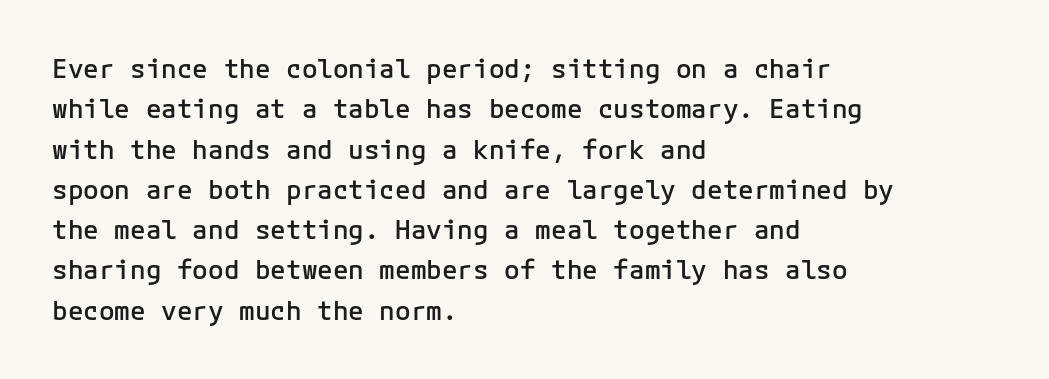
The image shows 26 px text type, upright; set left-aligned, normal line spacing (1.55x), normal letter spacing, not underlined.
